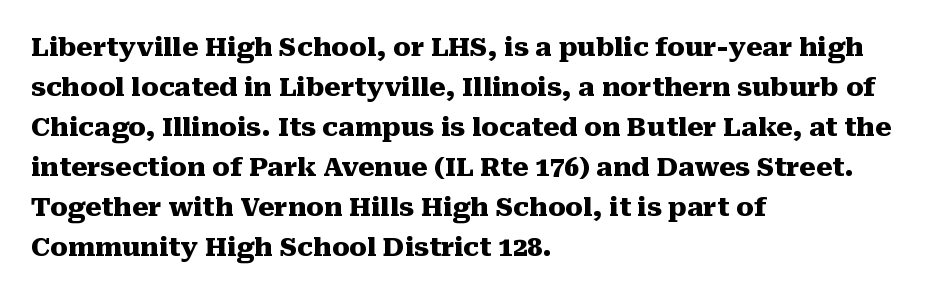
{"italic": "no", "bold": "yes", "underline": "no", "align": "left", "line_spacing": "normal", "line_spacing_ratio": 1.54, "letter_spacing": "normal", "letter_spacing_em": 0.0, "glyph_px": 26}
